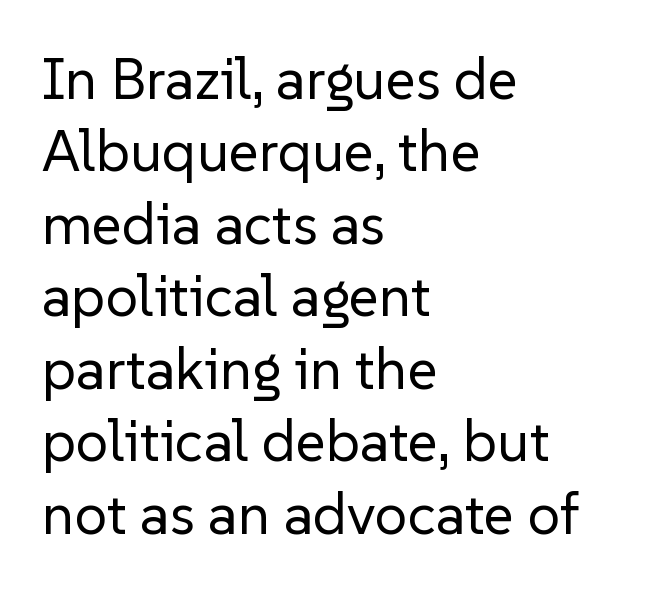
Q: Is the text bold? A: No.
Q: Is the text italic (slanted)? A: No, it is upright.
Q: Is the typeface a serif or a sans-serif typeface? A: Sans-serif.
Q: Is the text underlined? A: No.
Q: How is the paragraph aligned? A: Left-aligned.
Q: Is the spacing between letters normal or unusually wide? A: Normal.
Q: Is the spacing between lines tight, normal or loose? A: Normal.
Q: Width (condensed, normal, or wide)? A: Normal.
Q: Stroke contrast? A: Low.
Q: x-height? A: Medium.
Q: Monospaced? A: No.
